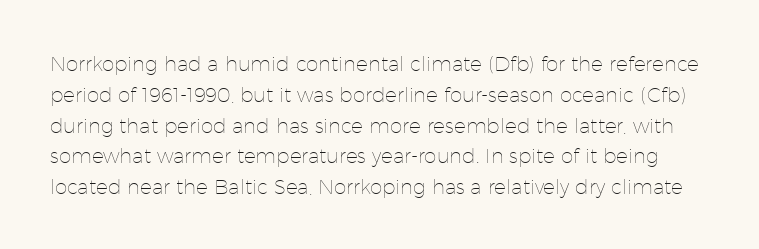
Q: Is the text bold? A: No.
Q: Is the text italic (slanted)? A: No, it is upright.
Q: Is the text underlined? A: No.
Q: Is the spacing between letters normal or unusually wide? A: Normal.
Q: Is the spacing between lines tight, normal or loose? A: Normal.
